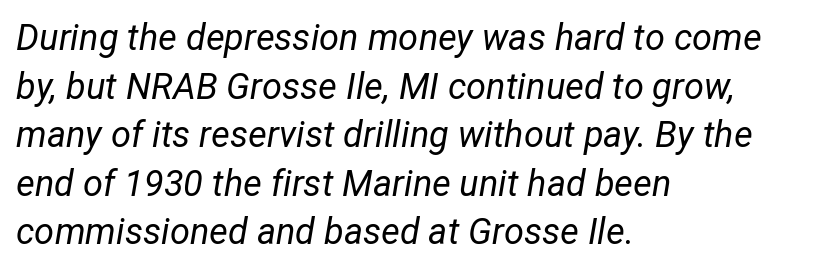
{"italic": "yes", "lean": "right", "slant_degrees": 12, "bold": "no", "weight": "regular", "width": "normal", "stroke_contrast": "low", "x_height": "medium", "monospaced": "no", "underline": "no", "align": "left", "line_spacing": "normal", "line_spacing_ratio": 1.35, "letter_spacing": "normal", "letter_spacing_em": 0.0, "glyph_px": 36}
